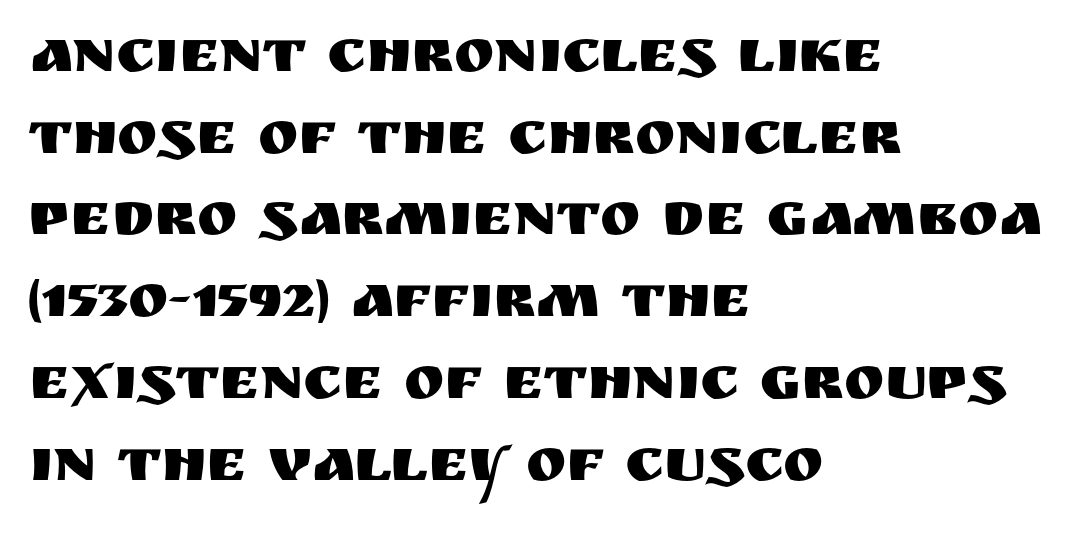
The tracking reads as untouched default to a designer's eye. The lines are quadded left. Does the type have serifs? No, each stem ends abruptly. A normal amount of white space separates one row of letters from the next.
